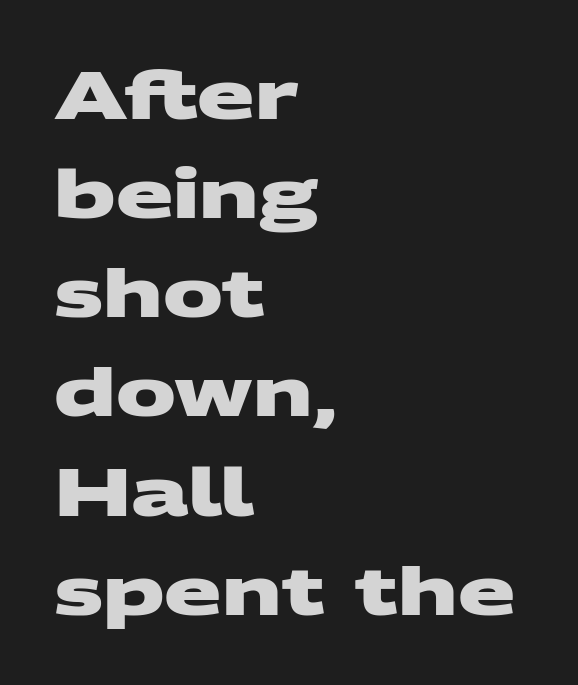
A typesetter would call this proportional, since set widths differ per character. The words here are not underlined. Honestly, the letter spacing is just normal — you wouldn't notice it. This sample is left-justified, so line endings fall wherever the words run out.
